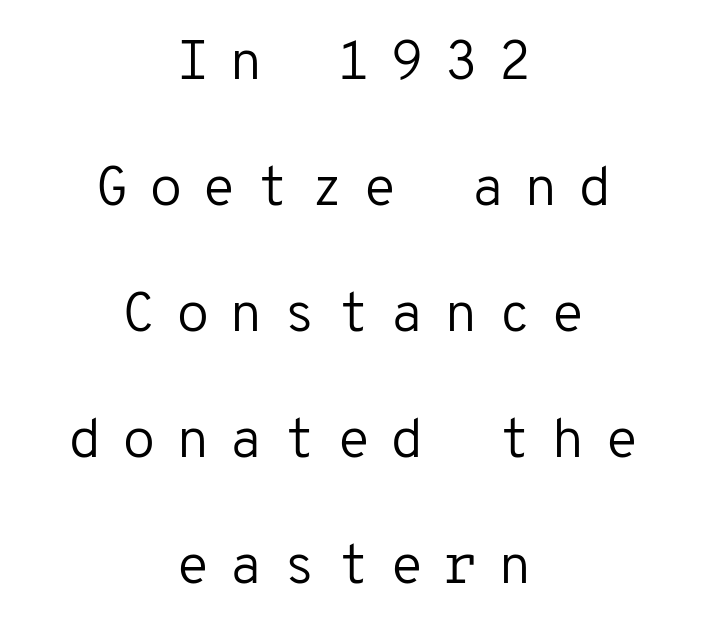
{"serif": "no", "italic": "no", "bold": "no", "weight": "regular", "width": "normal", "stroke_contrast": "low", "x_height": "medium", "monospaced": "yes", "underline": "no", "align": "center", "line_spacing": "loose", "line_spacing_ratio": 2.29, "letter_spacing": "wide", "letter_spacing_em": 0.36, "glyph_px": 55}
